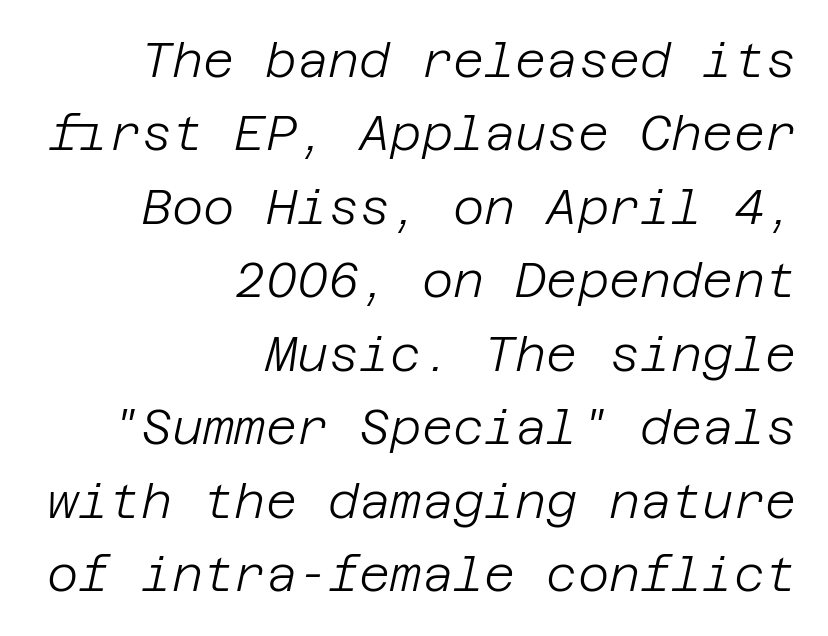
The foot of each line stays bare and open. Emphasis-style slanted type is in use. Regarding leading, the lines here are spaced in the standard way. One-word summary of the alignment: right.
